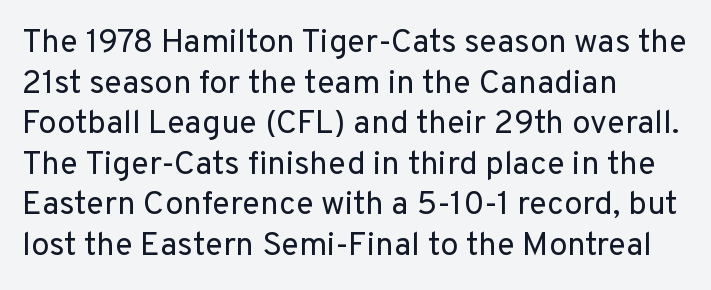
Every stem runs plumb, perpendicular to the baseline. Beneath every word, the page is bare. The weight would be labelled regular, book, light, or lighter still. The passage shown is typed in a proportional face where columns would drift. Stroke terminals: plain, sans-serif. Letter spacing: default.
